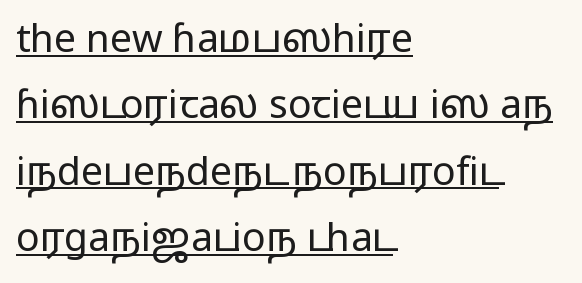
The image shows 39 px regular-weight, wide sans-serif type, upright; set left-aligned, normal line spacing (1.7x), normal letter spacing, underlined; low stroke contrast and a medium x-height.
